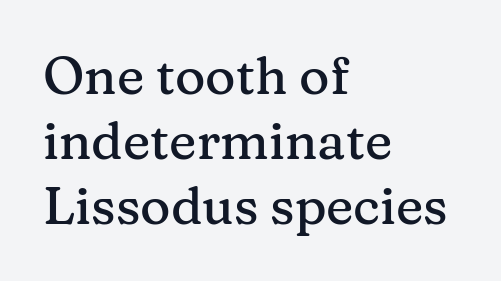
Q: Is the text italic (slanted)? A: No, it is upright.
Q: Is the typeface a serif or a sans-serif typeface? A: Serif.
Q: Is the text underlined? A: No.
Q: How is the paragraph aligned? A: Left-aligned.
Q: Is the spacing between letters normal or unusually wide? A: Normal.
Q: Is the spacing between lines tight, normal or loose? A: Normal.
Q: Width (condensed, normal, or wide)? A: Normal.
Q: Stroke contrast? A: Medium.
Q: x-height? A: Medium.
Q: Monospaced? A: No.
